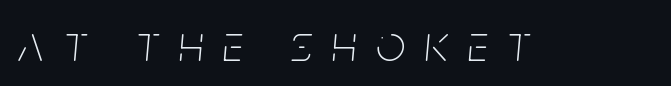
{"italic": "yes", "lean": "right", "slant_degrees": 5, "bold": "no", "weight": "thin", "width": "condensed", "stroke_contrast": "low", "x_height": "large", "monospaced": "no", "underline": "no", "letter_spacing": "wide", "letter_spacing_em": 0.39, "glyph_px": 51}
